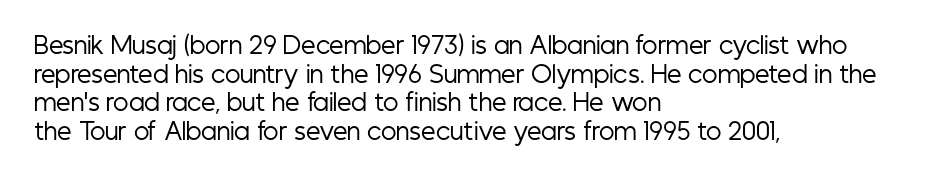
The image shows 23 px text type, upright; set left-aligned, normal line spacing (1.25x), normal letter spacing, not underlined.
